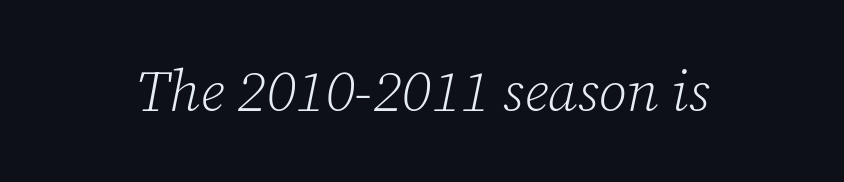
{"serif": "yes", "italic": "yes", "lean": "right", "slant_degrees": 12, "bold": "no", "weight": "light", "width": "normal", "stroke_contrast": "low", "x_height": "medium", "monospaced": "no", "underline": "no", "letter_spacing": "normal", "letter_spacing_em": 0.0, "glyph_px": 57}
